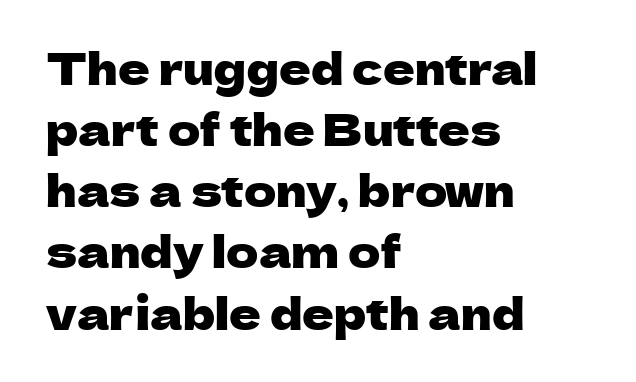
Q: Is the text italic (slanted)? A: No, it is upright.
Q: Is the typeface a serif or a sans-serif typeface? A: Sans-serif.
Q: Is the text underlined? A: No.
Q: How is the paragraph aligned? A: Left-aligned.
Q: Is the spacing between letters normal or unusually wide? A: Normal.
Q: Is the spacing between lines tight, normal or loose? A: Normal.
Q: Width (condensed, normal, or wide)? A: Normal.
Q: Stroke contrast? A: Low.
Q: x-height? A: Medium.
Q: Monospaced? A: No.
